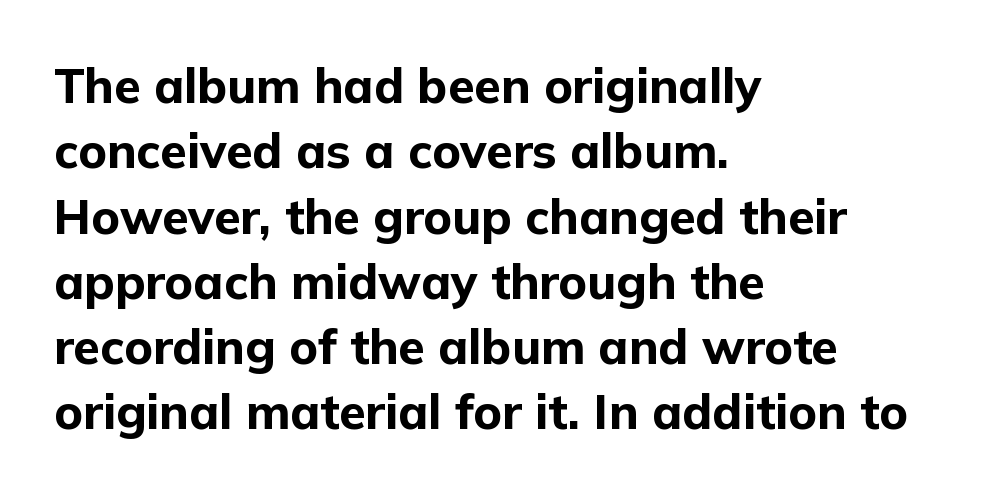
Q: Is the text bold? A: Yes.
Q: Is the text italic (slanted)? A: No, it is upright.
Q: Is the typeface a serif or a sans-serif typeface? A: Sans-serif.
Q: Is the text underlined? A: No.
Q: How is the paragraph aligned? A: Left-aligned.
Q: Is the spacing between letters normal or unusually wide? A: Normal.
Q: Is the spacing between lines tight, normal or loose? A: Normal.
Q: Width (condensed, normal, or wide)? A: Normal.
Q: Stroke contrast? A: Low.
Q: x-height? A: Medium.
Q: Monospaced? A: No.
